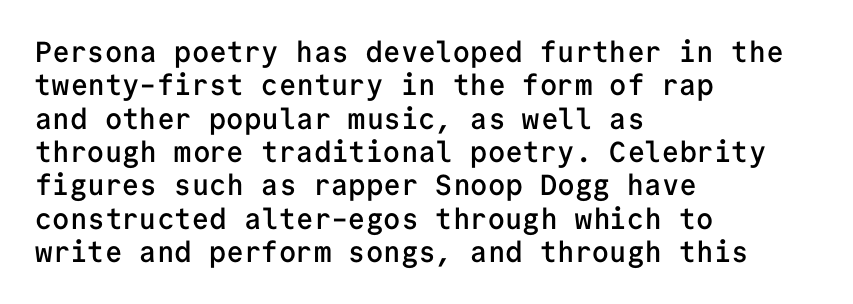
Q: Is the text bold? A: Semi-bold.
Q: Is the text italic (slanted)? A: No, it is upright.
Q: Is the typeface a serif or a sans-serif typeface? A: Sans-serif.
Q: Is the text underlined? A: No.
Q: How is the paragraph aligned? A: Left-aligned.
Q: Is the spacing between letters normal or unusually wide? A: Normal.
Q: Is the spacing between lines tight, normal or loose? A: Tight.
Q: Width (condensed, normal, or wide)? A: Normal.
Q: Stroke contrast? A: Low.
Q: x-height? A: Medium.
Q: Monospaced? A: Yes.
